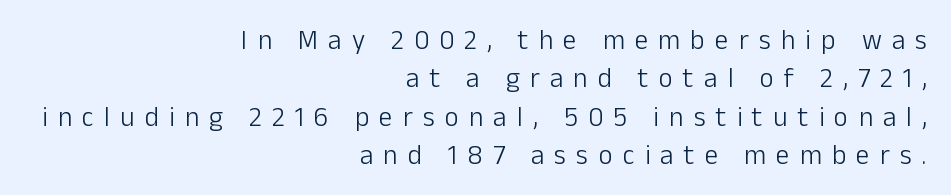
You can tell it's not italic because the verticals are truly vertical. Unbolded letterforms with no extra heft. The leading is moderate, giving the passage an even texture. These lines have a slow, spaced-out rhythm from letter to letter. Where is the straight margin? On the right.
